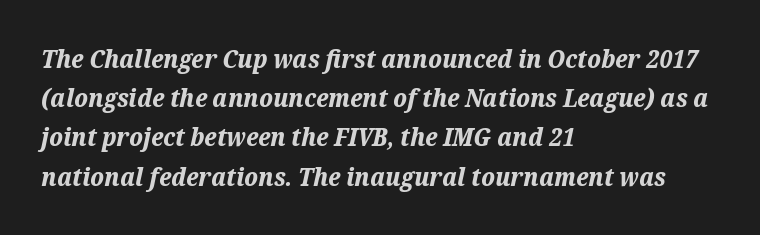
The image shows 25 px bold type, italic (leaning right); set left-aligned, normal line spacing (1.57x), normal letter spacing, not underlined.
